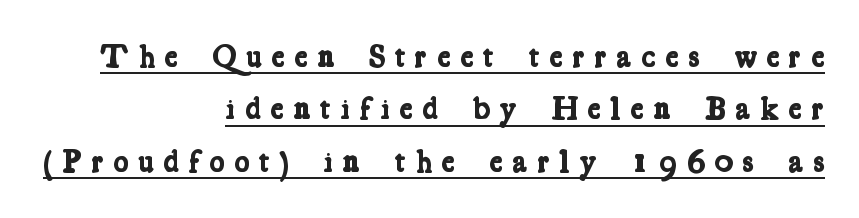
{"serif": "yes", "bold": "yes", "weight": "bold", "width": "condensed", "stroke_contrast": "low", "x_height": "medium", "monospaced": "no", "underline": "yes", "align": "right", "line_spacing": "normal", "line_spacing_ratio": 1.64, "letter_spacing": "wide", "letter_spacing_em": 0.3, "glyph_px": 32}
